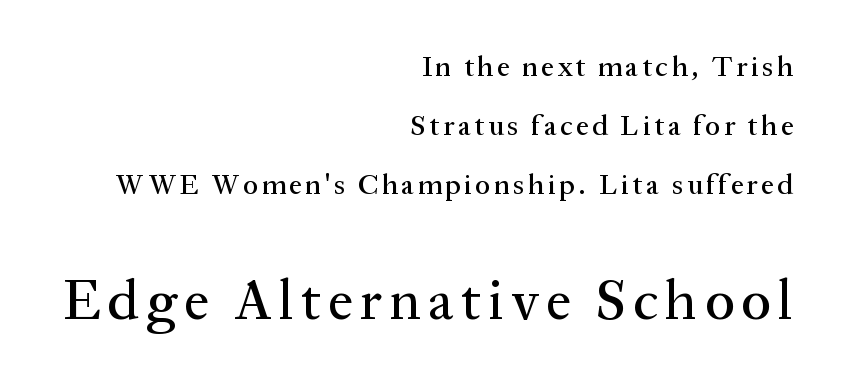
This is serif lettering, the kind often seen in printed books. Every character sits straight up, as roman type does. In CSS terms this would be text-align: right. Looks like regular typesetting: each glyph gets only the width it needs.
